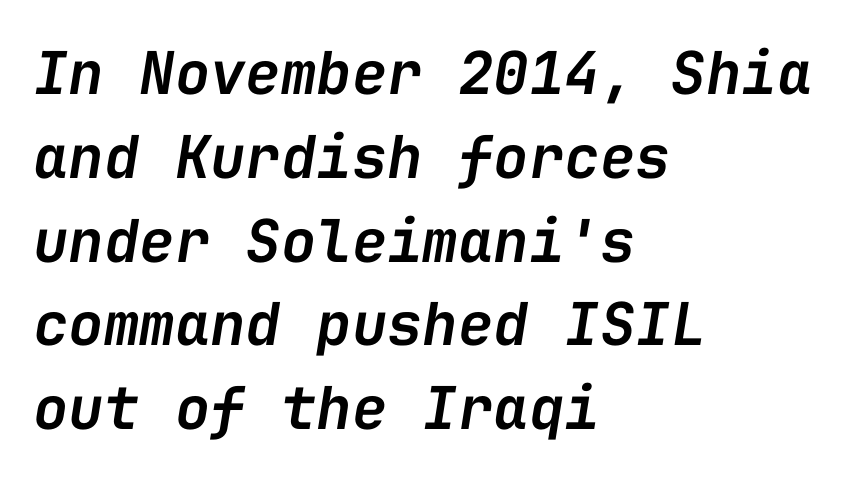
{"italic": "yes", "lean": "right", "slant_degrees": 9, "bold": "semi", "weight": "semibold", "width": "normal", "stroke_contrast": "low", "x_height": "medium", "monospaced": "yes", "underline": "no", "align": "left", "line_spacing": "normal", "line_spacing_ratio": 1.42, "letter_spacing": "normal", "letter_spacing_em": 0.0, "glyph_px": 59}
